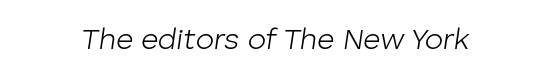
Q: Is the text bold? A: No.
Q: Is the text italic (slanted)? A: Yes, it leans right by about 8 degrees.
Q: Is the text underlined? A: No.
Q: Is the spacing between letters normal or unusually wide? A: Normal.
Q: Width (condensed, normal, or wide)? A: Normal.
Q: Stroke contrast? A: Low.
Q: x-height? A: Medium.
Q: Monospaced? A: No.
